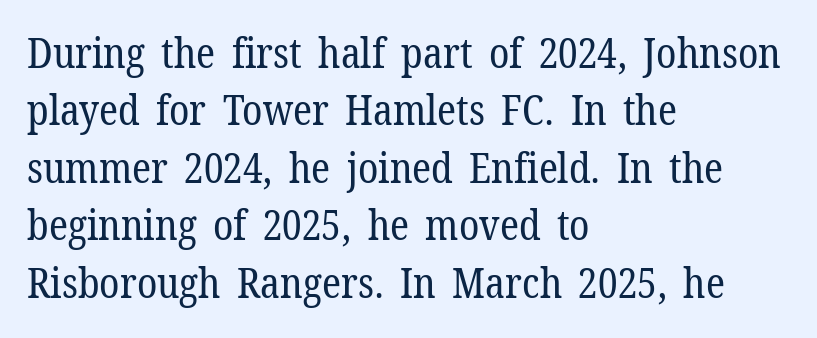
Q: Is the text bold? A: No.
Q: Is the text italic (slanted)? A: No, it is upright.
Q: Is the typeface a serif or a sans-serif typeface? A: Serif.
Q: Is the text underlined? A: No.
Q: How is the paragraph aligned? A: Left-aligned.
Q: Is the spacing between letters normal or unusually wide? A: Normal.
Q: Is the spacing between lines tight, normal or loose? A: Normal.
Q: Width (condensed, normal, or wide)? A: Normal.
Q: Stroke contrast? A: Low.
Q: x-height? A: Medium.
Q: Monospaced? A: No.
